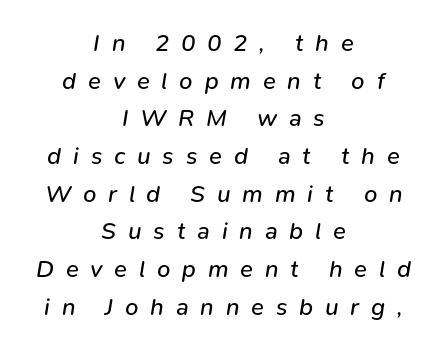
Q: Is the text bold? A: No.
Q: Is the text italic (slanted)? A: Yes, it leans right by about 9 degrees.
Q: Is the text underlined? A: No.
Q: How is the paragraph aligned? A: Centered.
Q: Is the spacing between letters normal or unusually wide? A: Unusually wide.
Q: Is the spacing between lines tight, normal or loose? A: Normal.
